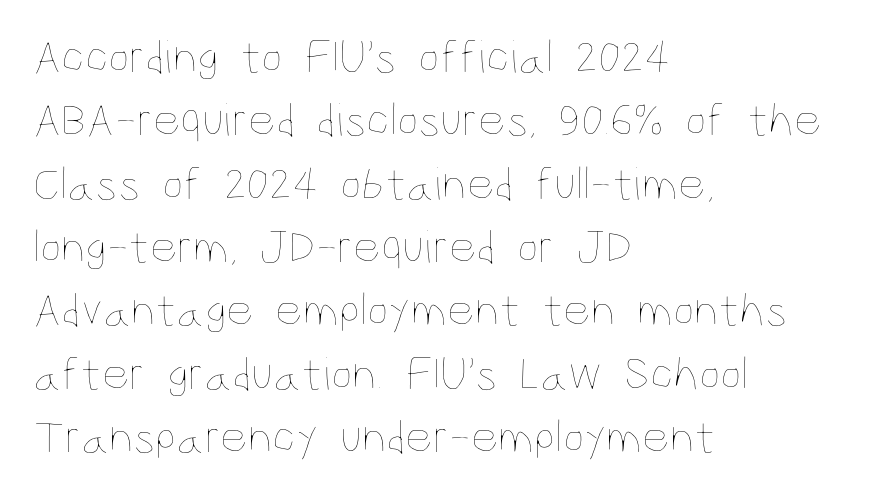
Q: Is the text bold? A: No.
Q: Is the text italic (slanted)? A: No, it is upright.
Q: Is the text underlined? A: No.
Q: How is the paragraph aligned? A: Left-aligned.
Q: Is the spacing between letters normal or unusually wide? A: Normal.
Q: Is the spacing between lines tight, normal or loose? A: Normal.
Q: Width (condensed, normal, or wide)? A: Condensed.
Q: Stroke contrast? A: Low.
Q: x-height? A: Large.
Q: Monospaced? A: No.
